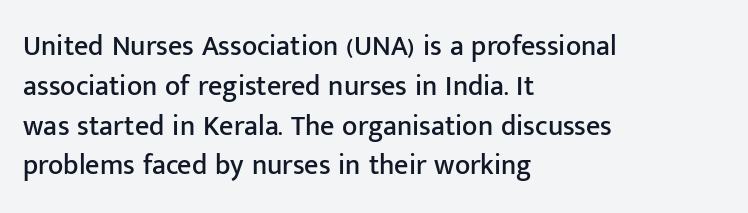
{"serif": "no", "italic": "no", "width": "normal", "stroke_contrast": "low", "x_height": "medium", "monospaced": "no", "underline": "no", "align": "left", "line_spacing": "normal", "line_spacing_ratio": 1.42, "letter_spacing": "normal", "letter_spacing_em": 0.0, "glyph_px": 28}
